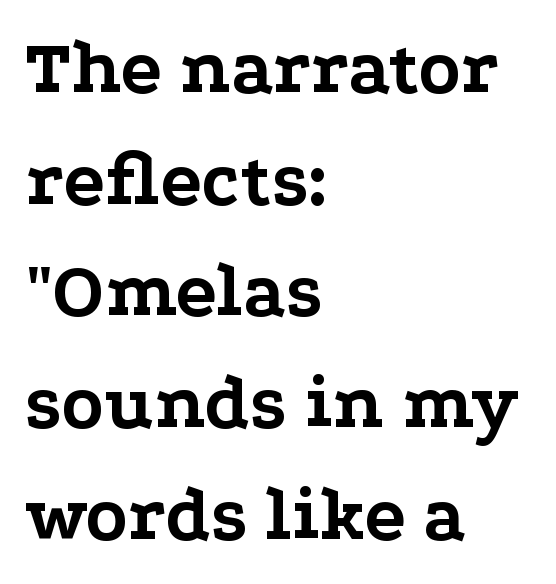
Small tapered or slab feet sit at the stroke ends, so this counts as serif. Lines of text with bare space underneath. Successive baselines arrive at the customary interval. Every stem runs plumb, perpendicular to the baseline. Each glyph is drawn with heavy, bold strokes.
